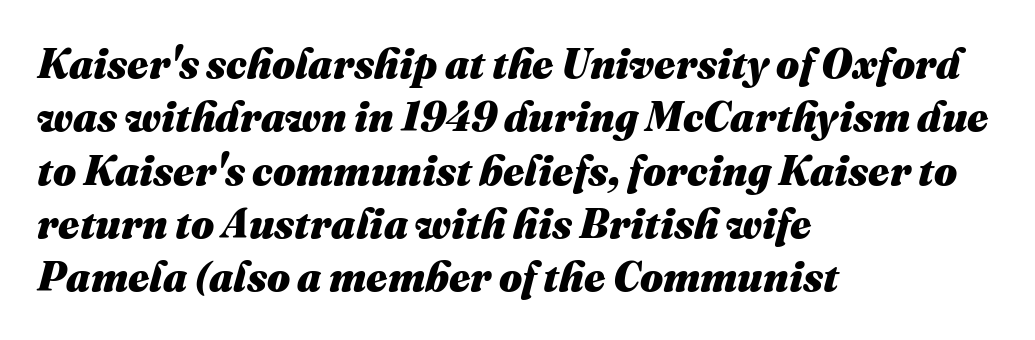
{"italic": "yes", "lean": "right", "slant_degrees": 16, "bold": "yes", "weight": "heavy", "width": "normal", "stroke_contrast": "medium", "x_height": "medium", "monospaced": "no", "underline": "no", "align": "left", "line_spacing": "normal", "line_spacing_ratio": 1.3, "letter_spacing": "normal", "letter_spacing_em": 0.0, "glyph_px": 41}
